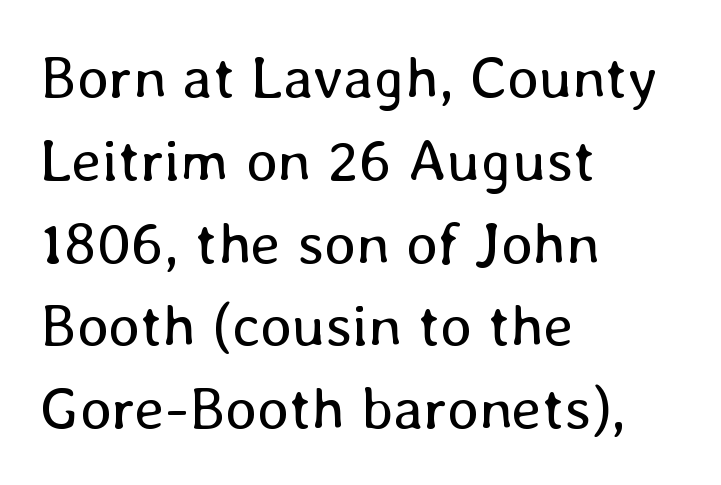
A roman cut, with each character standing at attention. The weight would be labelled regular, book, light, or lighter still. This rendering leaves character spacing at its baseline value. The rendering uses natural spacing where letterforms have individual widths.
